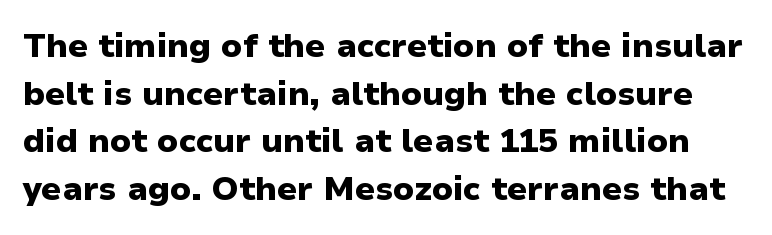
{"serif": "no", "italic": "no", "bold": "yes", "weight": "heavy", "width": "normal", "stroke_contrast": "low", "x_height": "medium", "monospaced": "no", "underline": "no", "line_spacing": "normal", "line_spacing_ratio": 1.44, "letter_spacing": "normal", "letter_spacing_em": 0.0, "glyph_px": 33}
